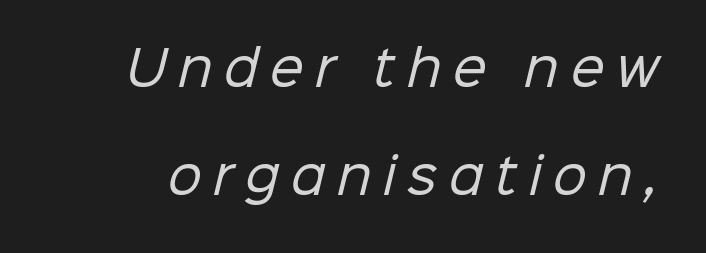
The image shows 48 px regular-weight sans-serif type; set loose line spacing (2.25x), unusually wide letter spacing (+0.24 em), not underlined; low stroke contrast and a medium x-height.
